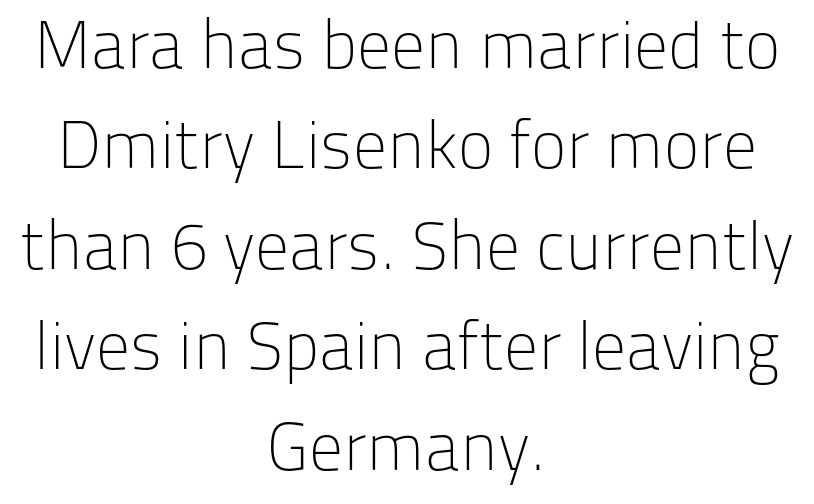
{"serif": "no", "italic": "no", "bold": "no", "weight": "light", "width": "normal", "stroke_contrast": "low", "x_height": "medium", "monospaced": "no", "underline": "no", "align": "center", "line_spacing": "normal", "line_spacing_ratio": 1.5, "letter_spacing": "normal", "letter_spacing_em": 0.0, "glyph_px": 67}
